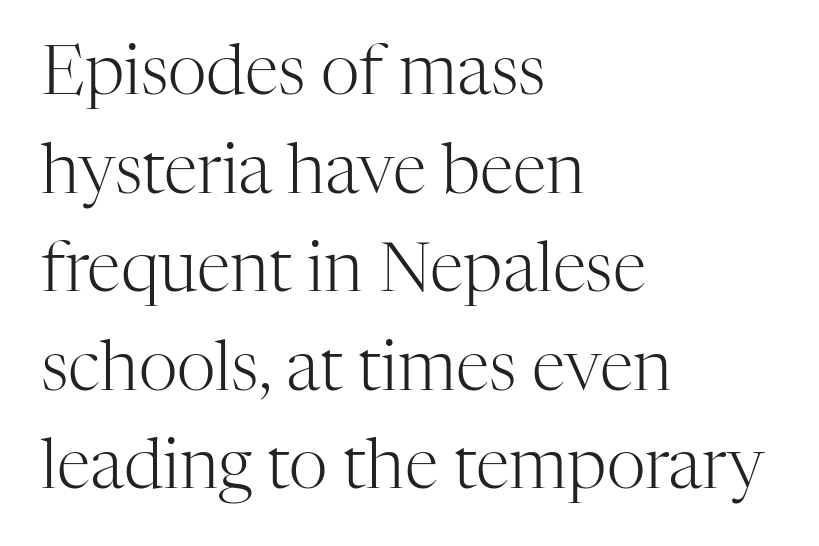
The letters sit at their default tracking, neither squeezed nor spread. Each letter keeps its own natural width here, so spacing adapts to shape. Ink coverage per letter is moderate at most. The specimen omits any rule beneath the text block's lines. Old-style or modern, the face here clearly has serifs.
